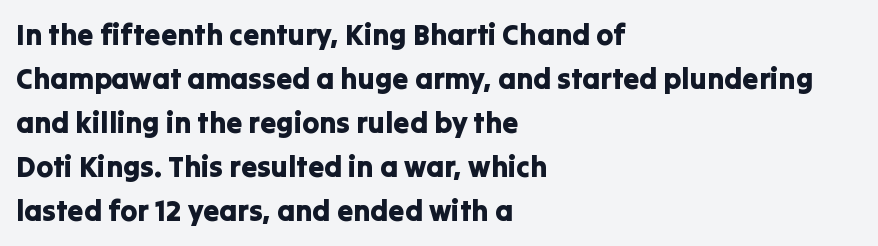
Italic? Not at all — the glyphs are vertical. Each letter keeps its own natural width here, so spacing adapts to shape. Descender tails drop into unmarked territory. The rendering anchors every line to the left-hand side. Letter spacing: default.
